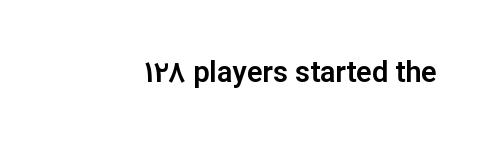
The letterforms sit shoulder to shoulder at normal distance. Vertical strokes here are truly vertical. Proportional: the letters do not fall into vertical columns. The specimen omits any rule beneath the text block's lines. Typographically, this falls in the sans-serif category.
